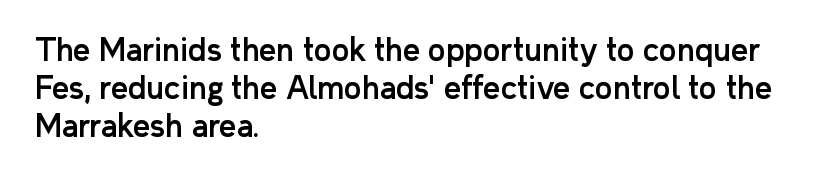
{"serif": "no", "italic": "no", "width": "normal", "stroke_contrast": "low", "x_height": "medium", "monospaced": "no", "underline": "no", "align": "left", "line_spacing": "normal", "line_spacing_ratio": 1.27, "letter_spacing": "normal", "letter_spacing_em": 0.0, "glyph_px": 30}
